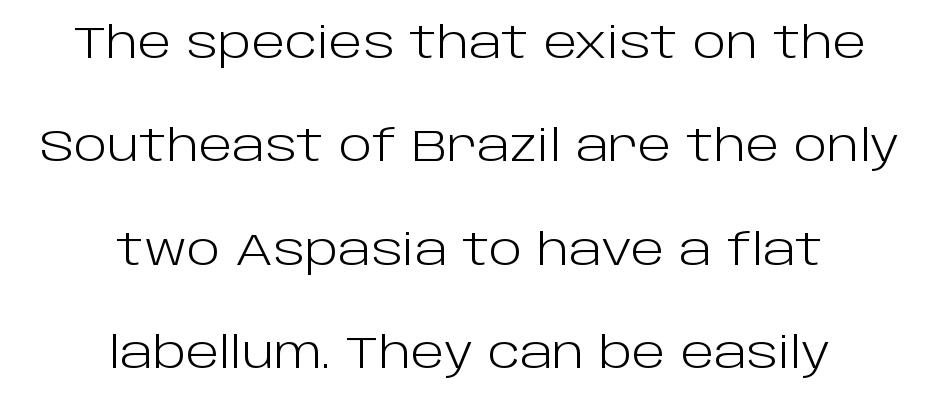
These lines are composed in type without serifs. The line-height multiplier appears high, well above default. Letter spacing: default. These lines are rendered in a variable-pitch font.
